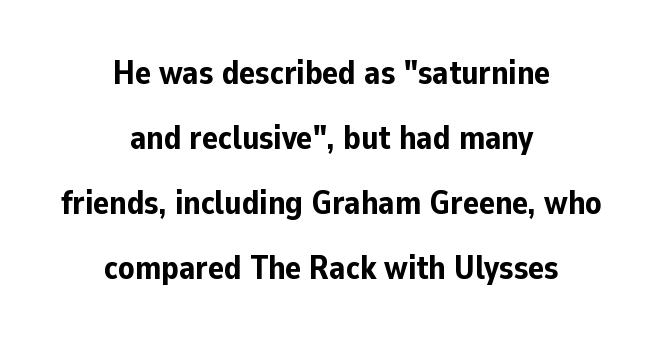
{"serif": "no", "italic": "no", "bold": "yes", "weight": "bold", "width": "normal", "stroke_contrast": "low", "x_height": "medium", "monospaced": "no", "underline": "no", "align": "center", "line_spacing": "loose", "line_spacing_ratio": 1.97, "letter_spacing": "normal", "letter_spacing_em": 0.0, "glyph_px": 33}
